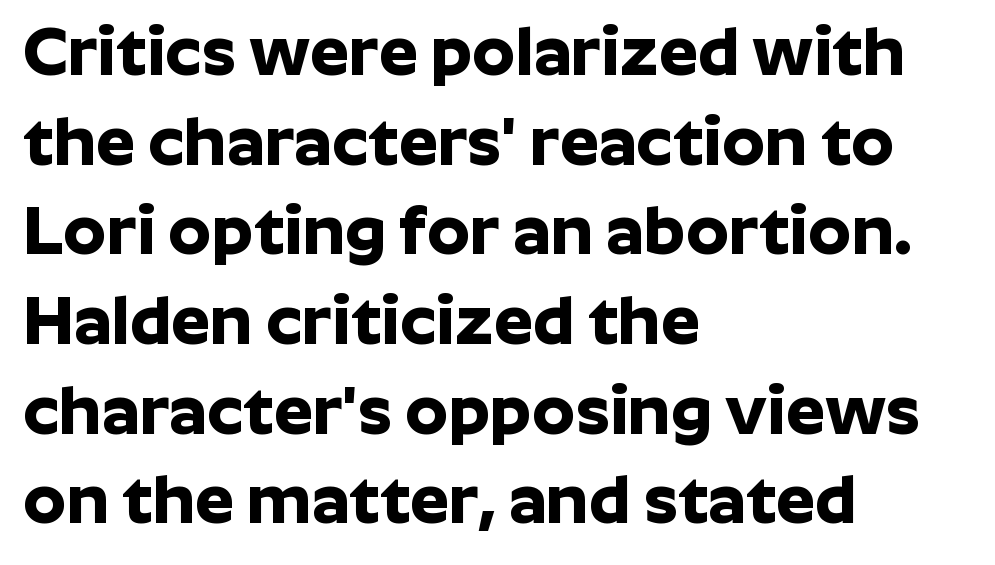
Q: Is the text bold? A: Yes.
Q: Is the text italic (slanted)? A: No, it is upright.
Q: Is the typeface a serif or a sans-serif typeface? A: Sans-serif.
Q: Is the text underlined? A: No.
Q: How is the paragraph aligned? A: Left-aligned.
Q: Is the spacing between letters normal or unusually wide? A: Normal.
Q: Is the spacing between lines tight, normal or loose? A: Normal.
Q: Width (condensed, normal, or wide)? A: Normal.
Q: Stroke contrast? A: Low.
Q: x-height? A: Medium.
Q: Monospaced? A: No.
